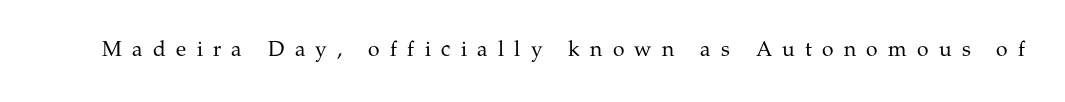
{"italic": "no", "bold": "no", "underline": "no", "letter_spacing": "wide", "letter_spacing_em": 0.49, "glyph_px": 21}
